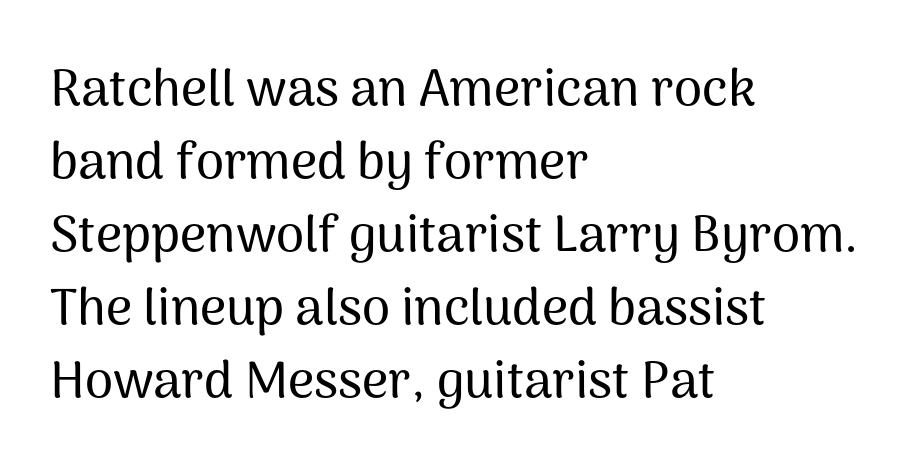
{"serif": "no", "italic": "no", "width": "normal", "stroke_contrast": "medium", "x_height": "medium", "monospaced": "no", "underline": "no", "align": "left", "line_spacing": "normal", "line_spacing_ratio": 1.43, "letter_spacing": "normal", "letter_spacing_em": 0.0, "glyph_px": 51}
